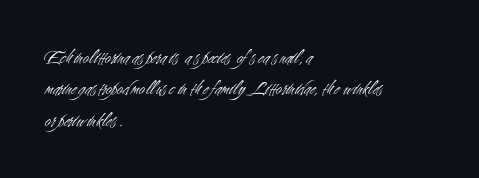
{"bold": "no", "underline": "no", "align": "left", "line_spacing": "normal", "line_spacing_ratio": 1.5, "letter_spacing": "normal", "letter_spacing_em": 0.0, "glyph_px": 21}
